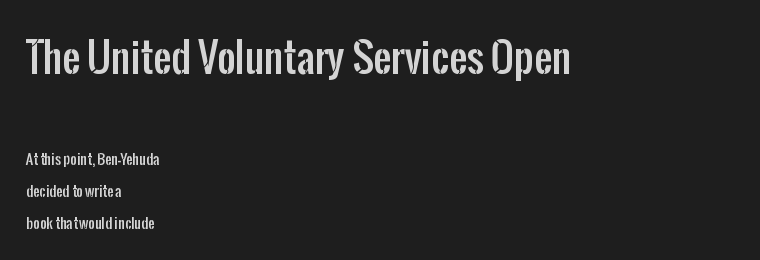
{"serif": "no", "italic": "no", "width": "condensed", "stroke_contrast": "low", "x_height": "medium", "monospaced": "no", "underline": "no", "align": "left", "line_spacing": "loose", "line_spacing_ratio": 2.26, "letter_spacing": "normal", "letter_spacing_em": 0.0, "larger_block": "first", "size_ratio": 2.86, "glyph_px": 40}
